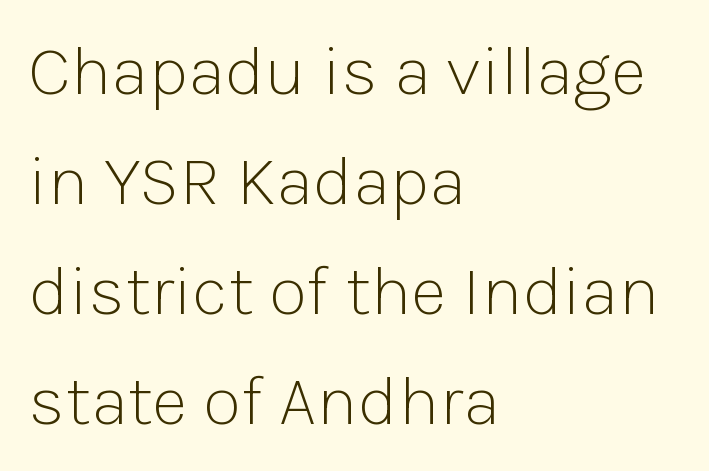
Are there feet on the stems? There aren't — it's a sans. Regular leading. Unbolded letterforms with no extra heft. The area under the type is left untouched. The rendering uses natural spacing where letterforms have individual widths. Here the glyphs are tracked normally, forming tight word shapes.
